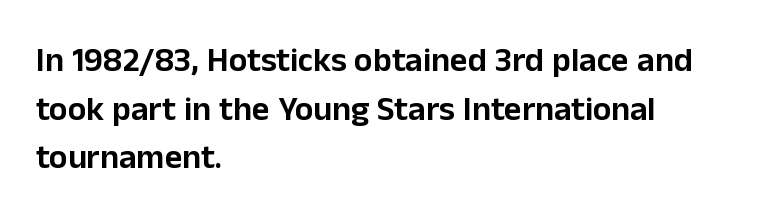
{"serif": "no", "italic": "no", "width": "normal", "stroke_contrast": "low", "x_height": "medium", "monospaced": "no", "underline": "no", "align": "left", "line_spacing": "normal", "line_spacing_ratio": 1.43, "letter_spacing": "normal", "letter_spacing_em": 0.0, "glyph_px": 34}
